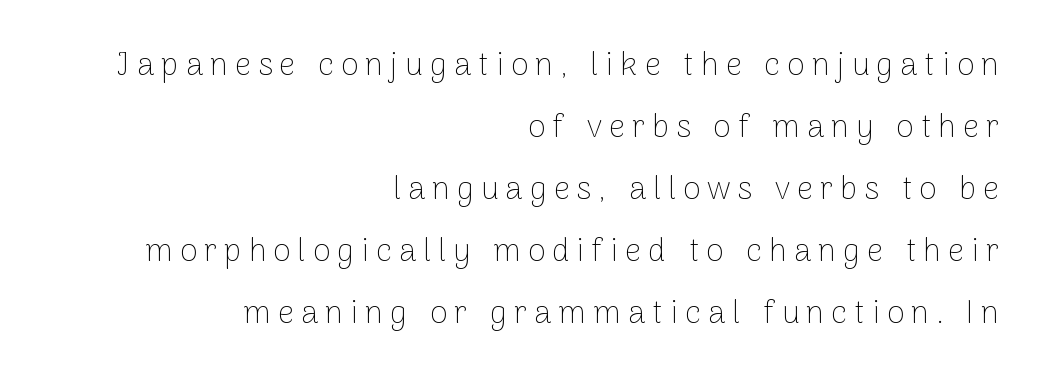
Q: Is the text bold? A: No.
Q: Is the text italic (slanted)? A: No, it is upright.
Q: Is the typeface a serif or a sans-serif typeface? A: Sans-serif.
Q: Is the text underlined? A: No.
Q: How is the paragraph aligned? A: Right-aligned.
Q: Is the spacing between letters normal or unusually wide? A: Unusually wide.
Q: Is the spacing between lines tight, normal or loose? A: Loose.
Q: Width (condensed, normal, or wide)? A: Normal.
Q: Stroke contrast? A: Low.
Q: x-height? A: Medium.
Q: Monospaced? A: No.
